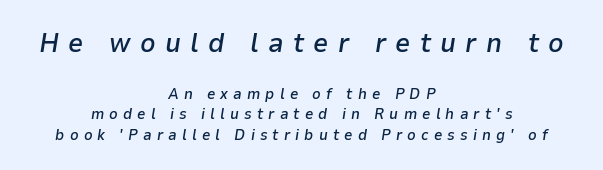
The image shows 27 px text type, italic (leaning right); set centered, normal line spacing (1.37x), unusually wide letter spacing (+0.34 em), not underlined; the first (top) block is 1.8x larger.
